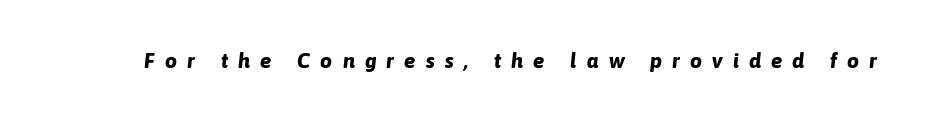
{"italic": "yes", "lean": "right", "slant_degrees": 6, "bold": "yes", "underline": "no", "letter_spacing": "wide", "letter_spacing_em": 0.49, "glyph_px": 21}
